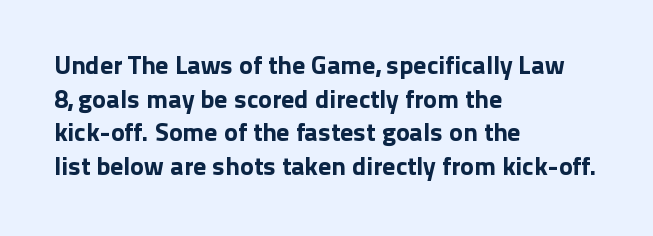
The image shows 26 px text type, upright; set left-aligned, normal line spacing (1.29x), normal letter spacing, not underlined.
